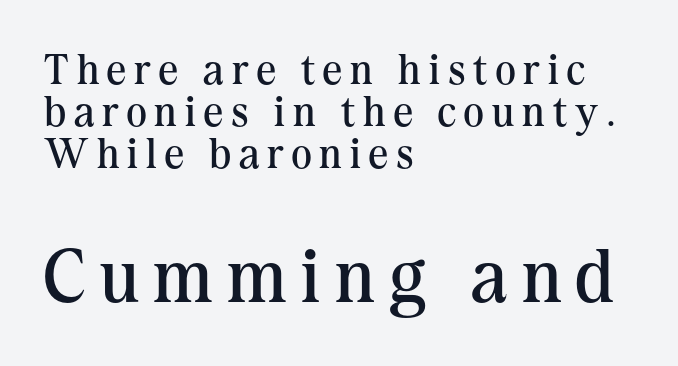
{"serif": "yes", "italic": "no", "bold": "no", "weight": "regular", "width": "normal", "stroke_contrast": "medium", "x_height": "medium", "monospaced": "no", "underline": "no", "align": "left", "line_spacing": "tight", "line_spacing_ratio": 0.98, "larger_block": "second", "size_ratio": 1.77, "glyph_px": 76}
